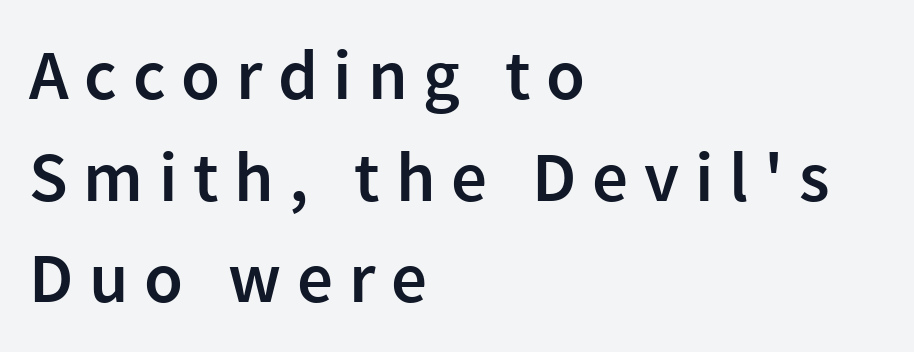
Strokes here are thickened, but only to semibold level. Letterform terminals end flat and unadorned throughout the passage. This rendering uses left alignment, leaving the right contour irregular. No word sits above an underline. Interline gaps are of average width in this sample.
